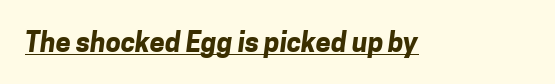
Q: Is the text bold? A: Yes.
Q: Is the text underlined? A: Yes.
Q: Is the spacing between letters normal or unusually wide? A: Normal.
